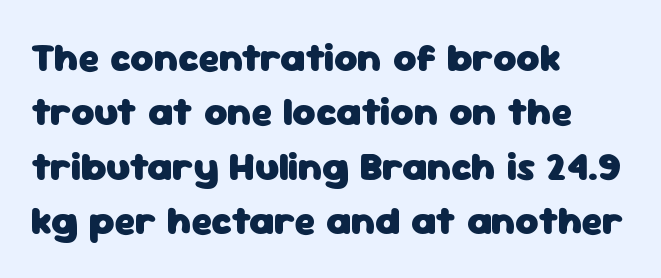
Q: Is the text bold? A: Yes.
Q: Is the text italic (slanted)? A: No, it is upright.
Q: Is the typeface a serif or a sans-serif typeface? A: Sans-serif.
Q: Is the text underlined? A: No.
Q: How is the paragraph aligned? A: Left-aligned.
Q: Is the spacing between letters normal or unusually wide? A: Normal.
Q: Is the spacing between lines tight, normal or loose? A: Normal.
Q: Width (condensed, normal, or wide)? A: Normal.
Q: Stroke contrast? A: Low.
Q: x-height? A: Medium.
Q: Monospaced? A: No.
